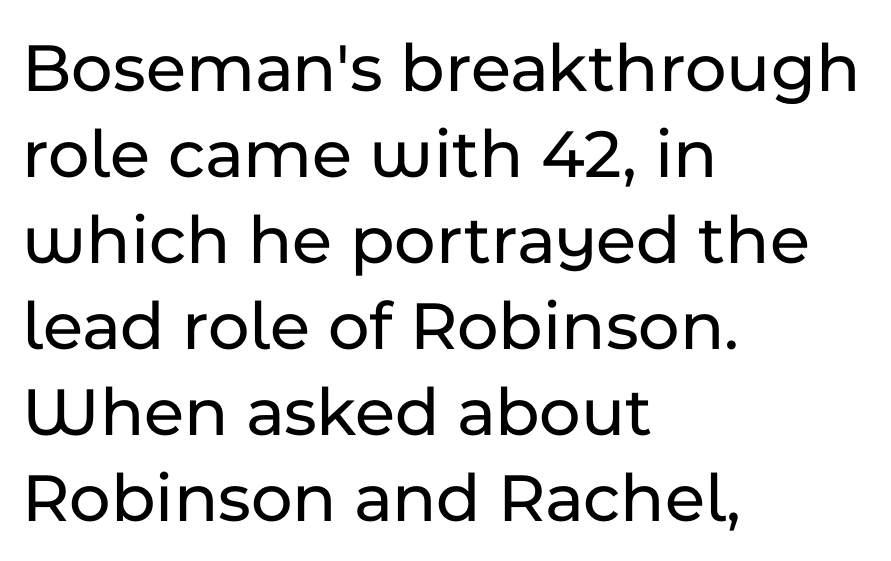
Check the space under the baseline: it is left empty. When letters stand straight like this, we call the style roman or upright. Character widths vary here, with narrow letters taking less room than wide ones. The paragraph has a hard left edge and a soft right edge. Short note: letters normally spaced. Check where the strokes stop: nothing finishes them off — pure sans.
